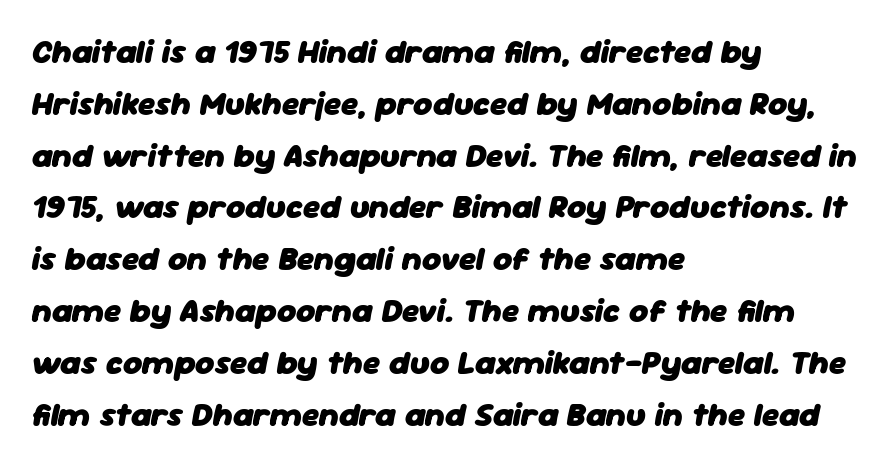
{"italic": "yes", "lean": "right", "slant_degrees": 11, "bold": "yes", "weight": "heavy", "width": "normal", "stroke_contrast": "low", "x_height": "medium", "monospaced": "no", "underline": "no", "align": "left", "line_spacing": "normal", "line_spacing_ratio": 1.57, "letter_spacing": "normal", "letter_spacing_em": 0.0, "glyph_px": 33}
